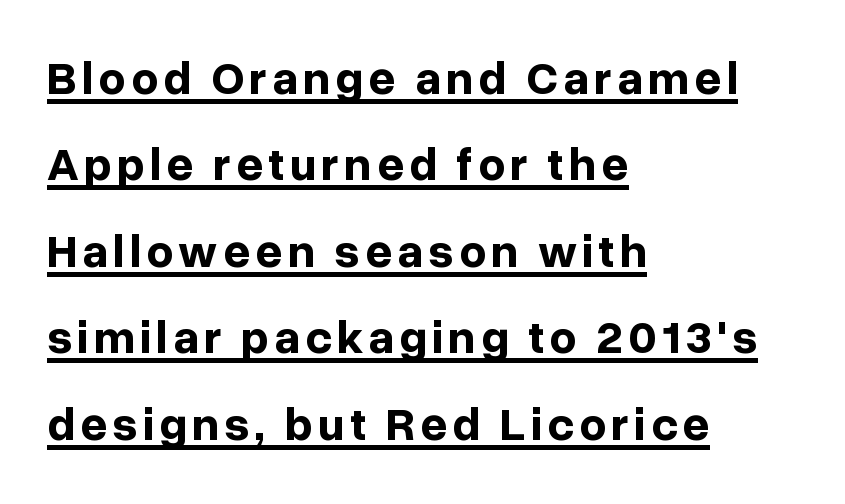
Do the characters align in a grid? No, the font is proportional. The lettering stays uniformly vertical, giving the passage a roman look. Alignment: flush left. This rendering features underlined lettering. You'd pick this weight for a headline — it's a proper bold. Observe the absence of serifs on each vertical stroke in this sample.
